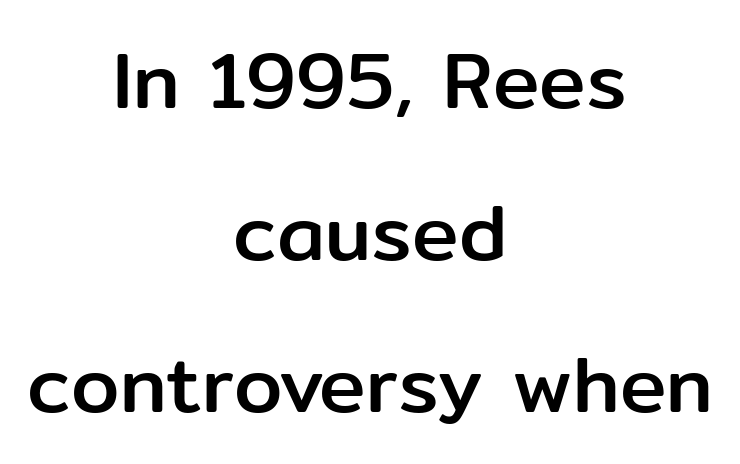
The image shows 78 px sans-serif type, upright; set centered, loose line spacing (1.95x), normal letter spacing, not underlined; low stroke contrast and a medium x-height.
